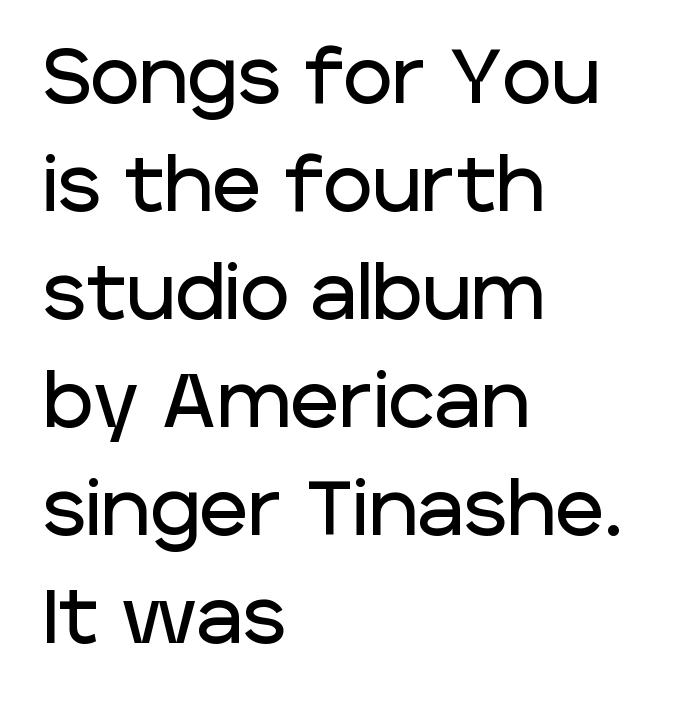
Compared with typical paragraphs, the rows here are spaced about the same. You could not count columns in this text — the font is proportionally spaced. Lines of text with bare space underneath. The rendering shows plain stroke endings on the letterforms — a sans-serif design. The setting favours the left margin, as ordinary paragraphs usually do. Nobody touched the tracking dial on this one.
